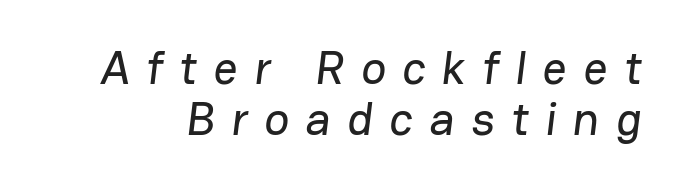
Observe the absence of serifs on each vertical stroke in this sample. Think of a printed novel: that variable character pitch is what you see here. Is the letter spacing exaggerated? Yes — the characters are pushed far apart. Unmarked baselines from the first word to the last. Baseline-to-baseline distance is barely more than the letter height.
